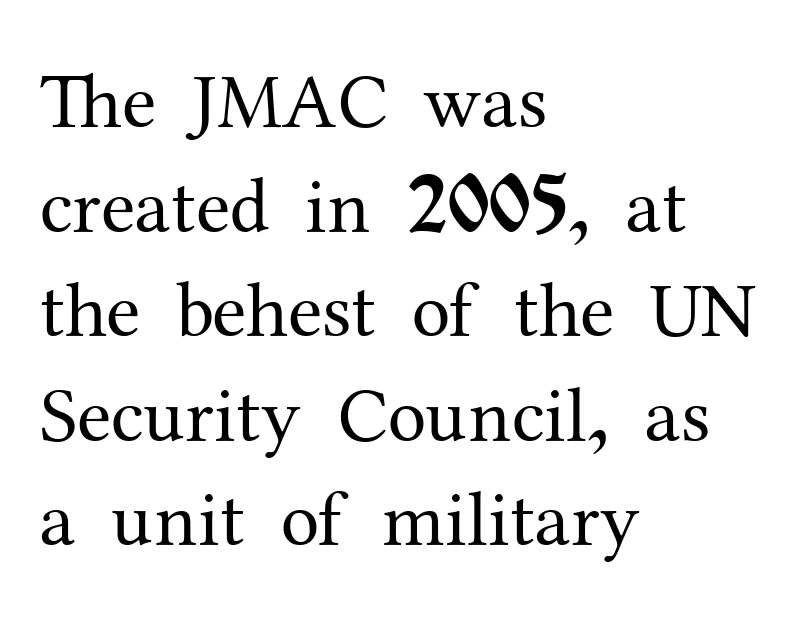
{"serif": "yes", "italic": "no", "bold": "no", "weight": "regular", "width": "normal", "stroke_contrast": "medium", "x_height": "medium", "monospaced": "no", "underline": "no", "align": "left", "line_spacing": "normal", "line_spacing_ratio": 1.34, "letter_spacing": "normal", "letter_spacing_em": 0.0, "glyph_px": 78}
